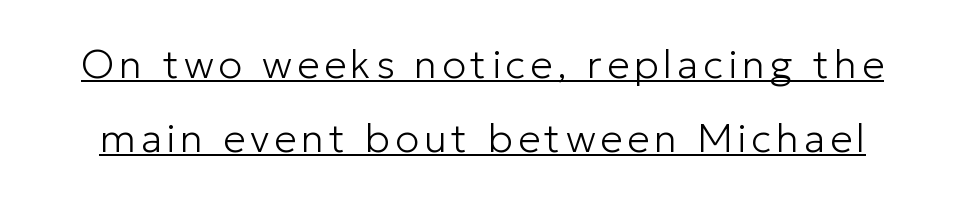
This is the regular roman posture of the typeface. Classification — sans serif. Stems here are at most as thick as an everyday book face. Here the designer chose a conventional face with non-uniform glyph widths.
